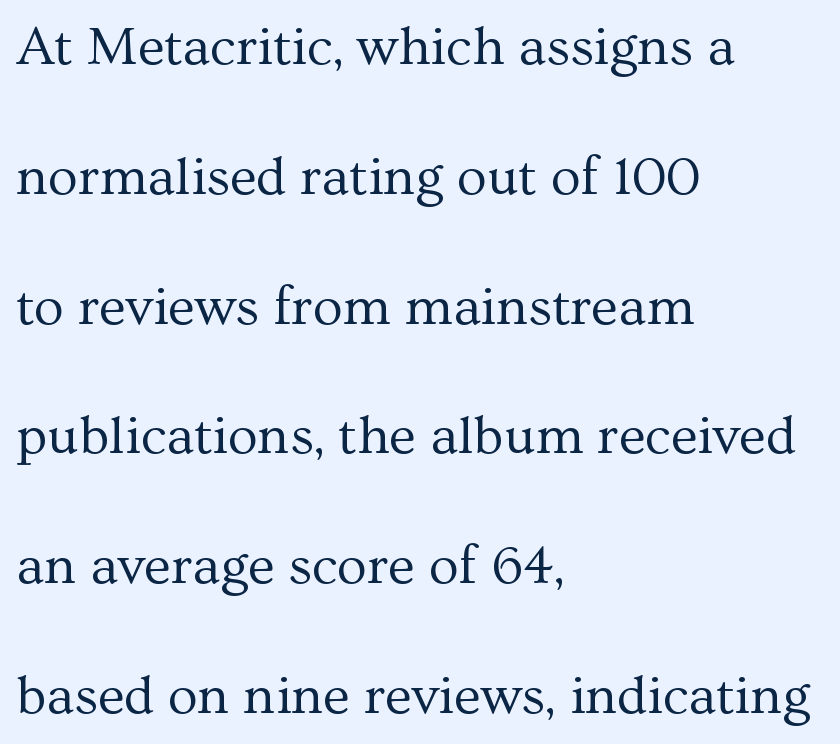
{"serif": "yes", "italic": "no", "bold": "no", "weight": "regular", "width": "normal", "stroke_contrast": "medium", "x_height": "medium", "monospaced": "no", "underline": "no", "align": "left", "line_spacing": "loose", "line_spacing_ratio": 2.36, "letter_spacing": "normal", "letter_spacing_em": 0.0, "glyph_px": 55}
